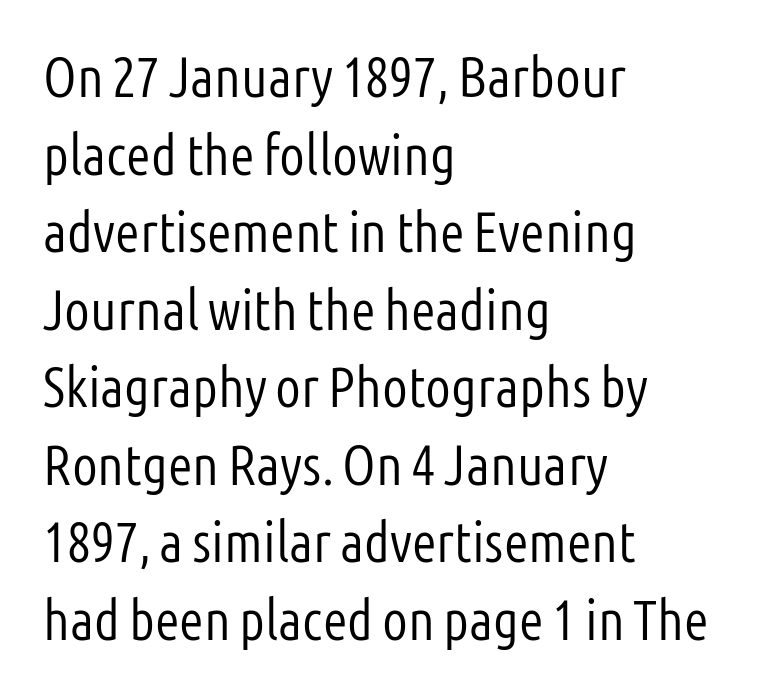
Q: Is the text bold? A: No.
Q: Is the text italic (slanted)? A: No, it is upright.
Q: Is the typeface a serif or a sans-serif typeface? A: Sans-serif.
Q: Is the text underlined? A: No.
Q: How is the paragraph aligned? A: Left-aligned.
Q: Is the spacing between letters normal or unusually wide? A: Normal.
Q: Is the spacing between lines tight, normal or loose? A: Normal.
Q: Width (condensed, normal, or wide)? A: Condensed.
Q: Stroke contrast? A: Low.
Q: x-height? A: Medium.
Q: Monospaced? A: No.
